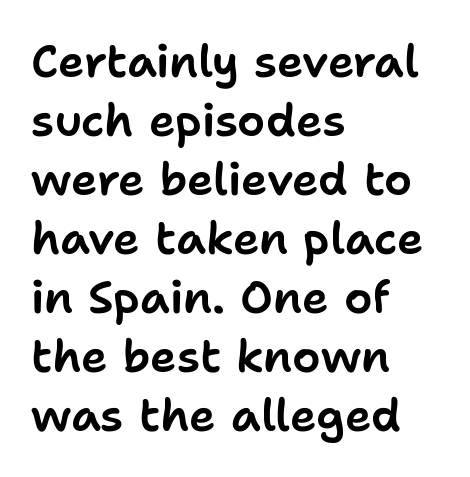
{"serif": "no", "italic": "no", "width": "normal", "stroke_contrast": "low", "x_height": "medium", "monospaced": "no", "underline": "no", "align": "left", "line_spacing": "normal", "line_spacing_ratio": 1.31, "letter_spacing": "normal", "letter_spacing_em": 0.0, "glyph_px": 45}
